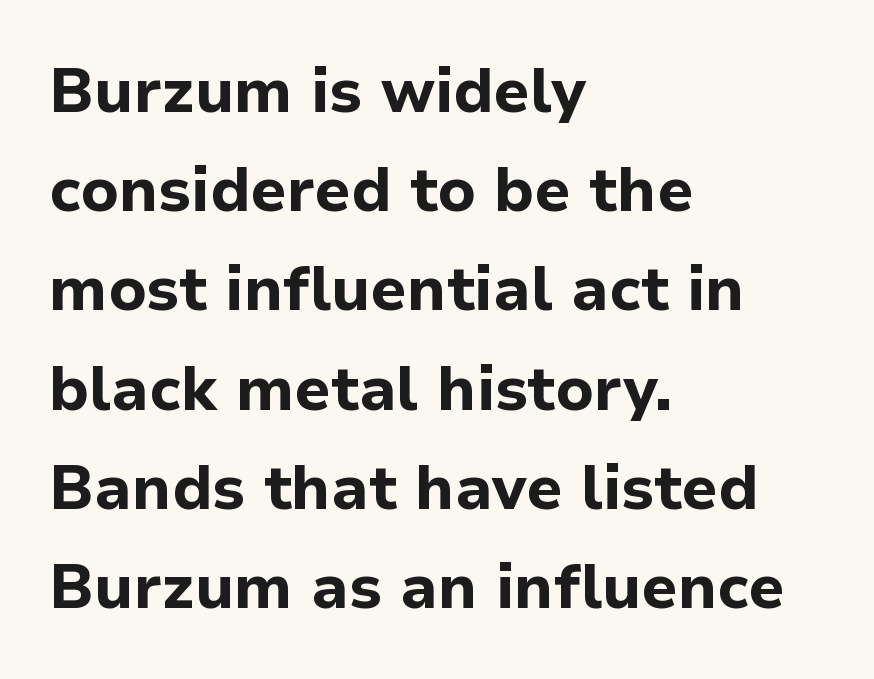
Typographically, this falls in the sans-serif category. In terms of posture, this sample is upright. These lines stack with their left ends in a neat column. The letters advance in unequal steps, a hallmark of proportional type. Bare-footed words on every line.
